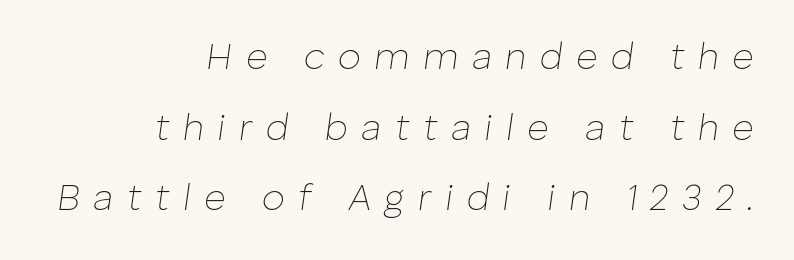
The image shows 37 px thin type, italic (leaning right); set right-aligned, loose line spacing (1.91x), unusually wide letter spacing (+0.36 em), not underlined; low stroke contrast and a medium x-height.
